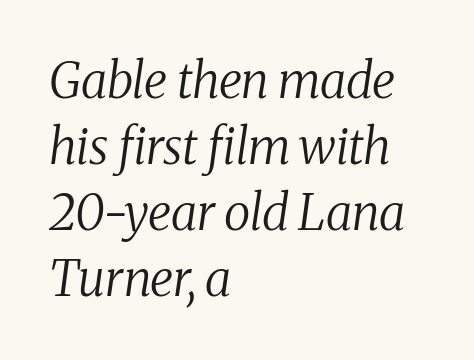
Q: Is the text bold? A: No.
Q: Is the text italic (slanted)? A: Yes, it leans right by about 8 degrees.
Q: Is the typeface a serif or a sans-serif typeface? A: Serif.
Q: Is the text underlined? A: No.
Q: How is the paragraph aligned? A: Left-aligned.
Q: Is the spacing between letters normal or unusually wide? A: Normal.
Q: Is the spacing between lines tight, normal or loose? A: Normal.
Q: Width (condensed, normal, or wide)? A: Normal.
Q: Stroke contrast? A: Medium.
Q: x-height? A: Medium.
Q: Monospaced? A: No.
